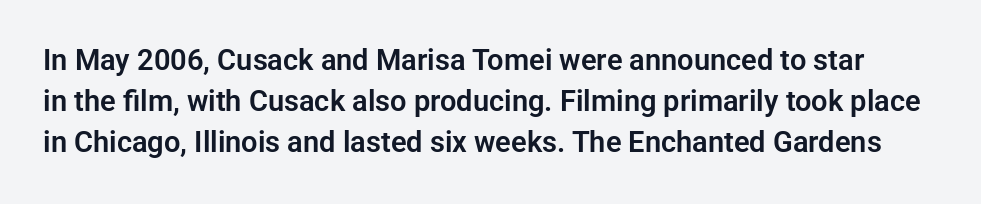
The image shows 29 px sans-serif type, upright; set normal line spacing (1.42x), normal letter spacing, not underlined; low stroke contrast and a medium x-height.
